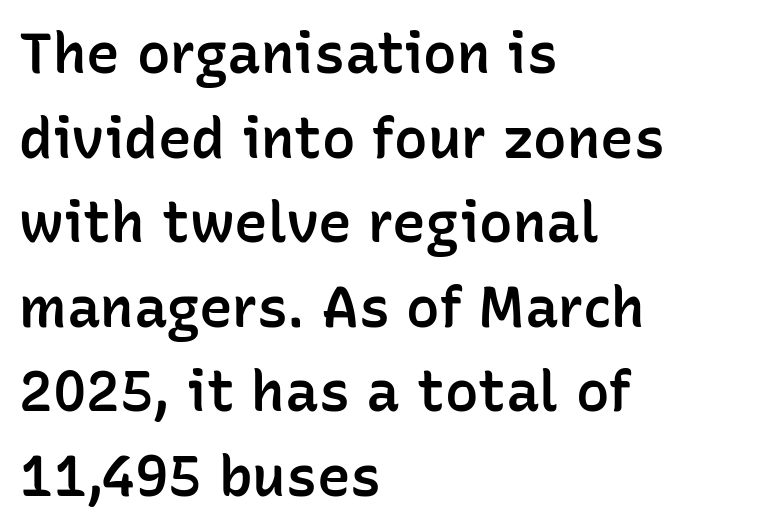
Q: Is the text bold? A: Semi-bold.
Q: Is the text italic (slanted)? A: No, it is upright.
Q: Is the typeface a serif or a sans-serif typeface? A: Sans-serif.
Q: Is the text underlined? A: No.
Q: How is the paragraph aligned? A: Left-aligned.
Q: Is the spacing between letters normal or unusually wide? A: Normal.
Q: Is the spacing between lines tight, normal or loose? A: Normal.
Q: Width (condensed, normal, or wide)? A: Normal.
Q: Stroke contrast? A: Low.
Q: x-height? A: Medium.
Q: Monospaced? A: No.
